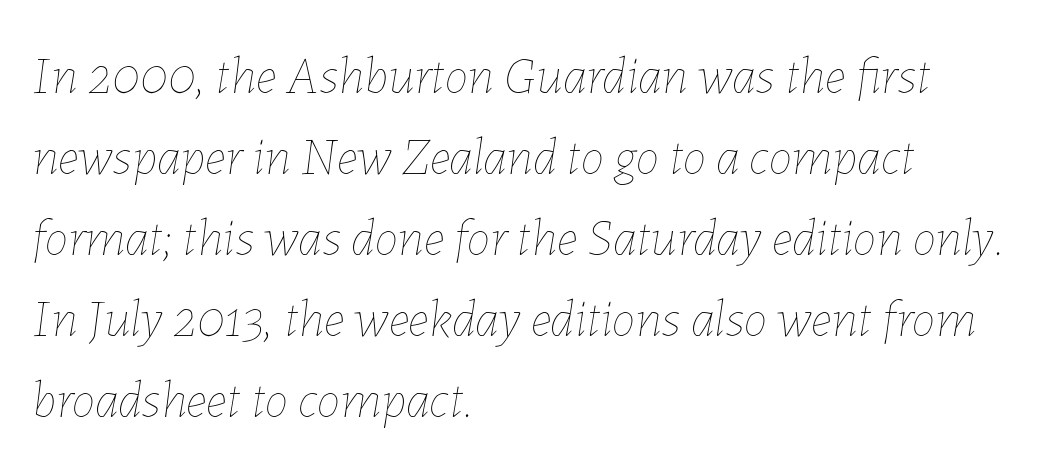
{"italic": "yes", "lean": "right", "slant_degrees": 7, "bold": "no", "weight": "thin", "width": "normal", "stroke_contrast": "low", "x_height": "medium", "monospaced": "no", "underline": "no", "align": "left", "line_spacing": "normal", "line_spacing_ratio": 1.53, "letter_spacing": "normal", "letter_spacing_em": 0.0, "glyph_px": 53}
